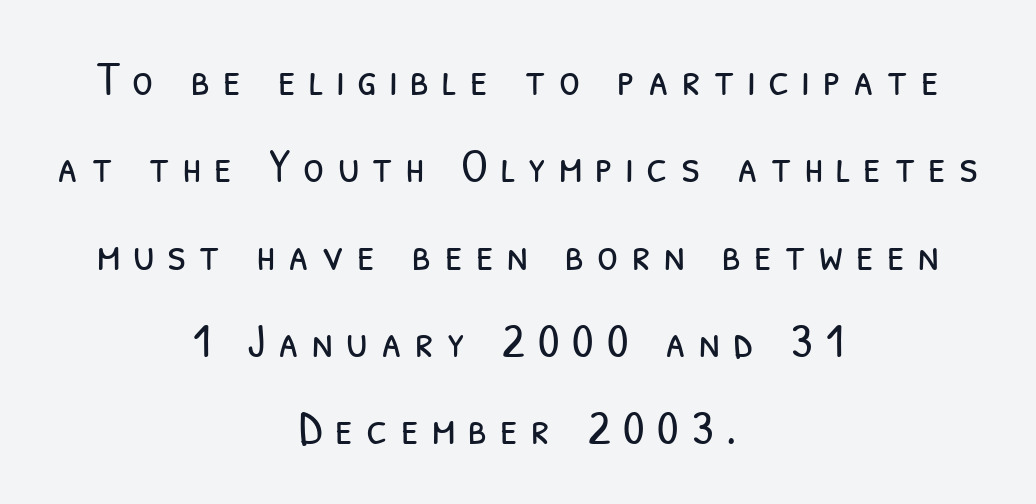
{"serif": "no", "bold": "no", "weight": "light", "width": "condensed", "stroke_contrast": "low", "x_height": "medium", "monospaced": "no", "underline": "no", "align": "center", "line_spacing_ratio": 1.82, "letter_spacing": "wide", "letter_spacing_em": 0.27, "glyph_px": 48}
